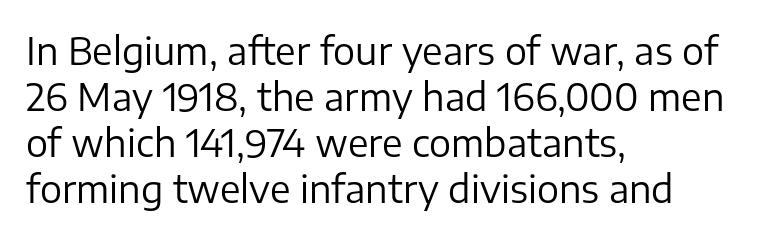
{"serif": "no", "italic": "no", "bold": "no", "weight": "regular", "width": "normal", "stroke_contrast": "low", "x_height": "medium", "monospaced": "no", "underline": "no", "align": "left", "line_spacing_ratio": 1.24, "letter_spacing": "normal", "letter_spacing_em": 0.0, "glyph_px": 37}
